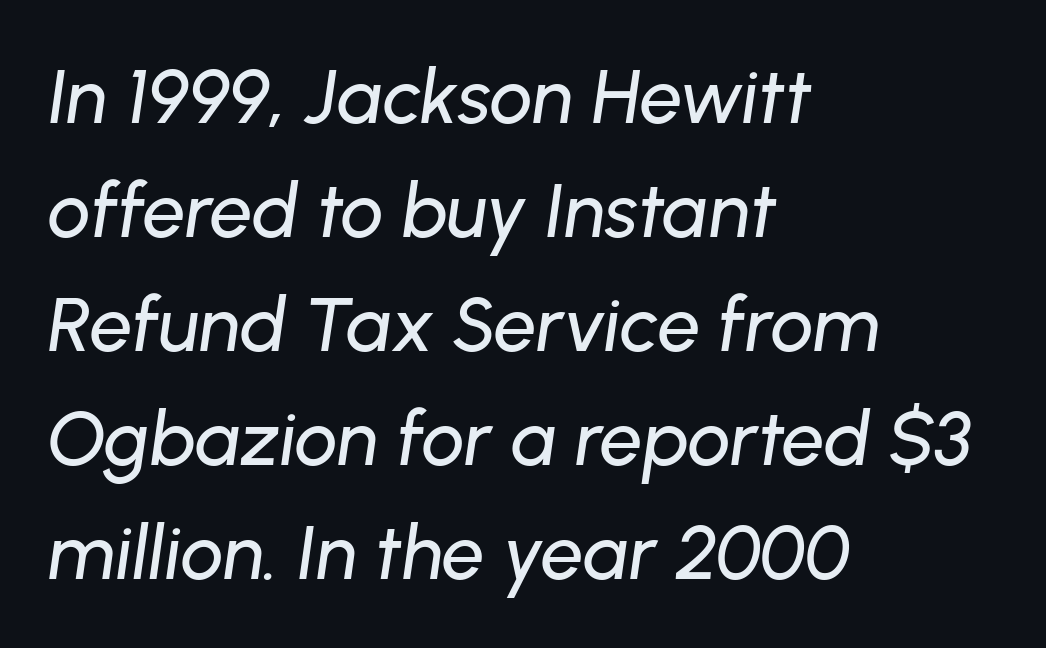
The area under the type is left untouched. Varying glyph widths throughout — classic text-font behaviour. Interline gaps are of average width in this sample. Caption: multi-line text, flush left, ragged right. Default kerning and tracking; the words read as compact shapes.
